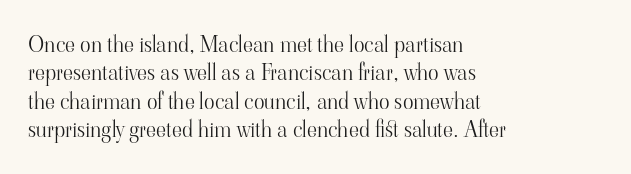
The image shows 22 px text type, upright; set left-aligned, normal line spacing (1.29x), normal letter spacing, not underlined.
